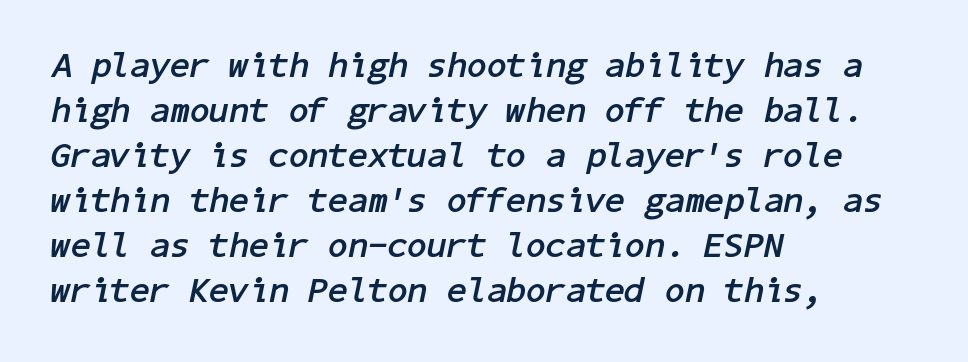
Q: Is the text bold? A: Yes.
Q: Is the text italic (slanted)? A: Yes, it leans right by about 11 degrees.
Q: Is the text underlined? A: No.
Q: How is the paragraph aligned? A: Left-aligned.
Q: Is the spacing between letters normal or unusually wide? A: Normal.
Q: Is the spacing between lines tight, normal or loose? A: Normal.
Q: Width (condensed, normal, or wide)? A: Normal.
Q: Stroke contrast? A: Low.
Q: x-height? A: Medium.
